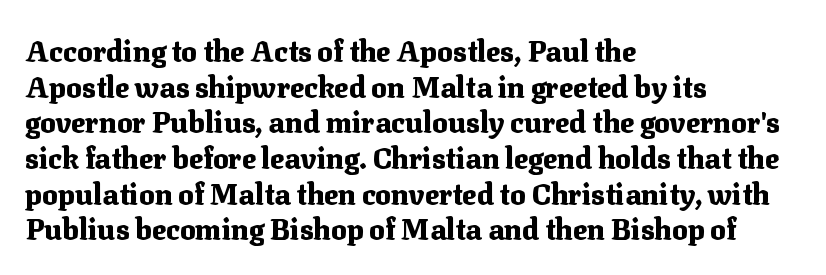
Q: Is the text bold? A: Yes.
Q: Is the text italic (slanted)? A: No, it is upright.
Q: Is the typeface a serif or a sans-serif typeface? A: Serif.
Q: Is the text underlined? A: No.
Q: How is the paragraph aligned? A: Left-aligned.
Q: Is the spacing between letters normal or unusually wide? A: Normal.
Q: Width (condensed, normal, or wide)? A: Normal.
Q: Stroke contrast? A: Medium.
Q: x-height? A: Medium.
Q: Monospaced? A: No.
